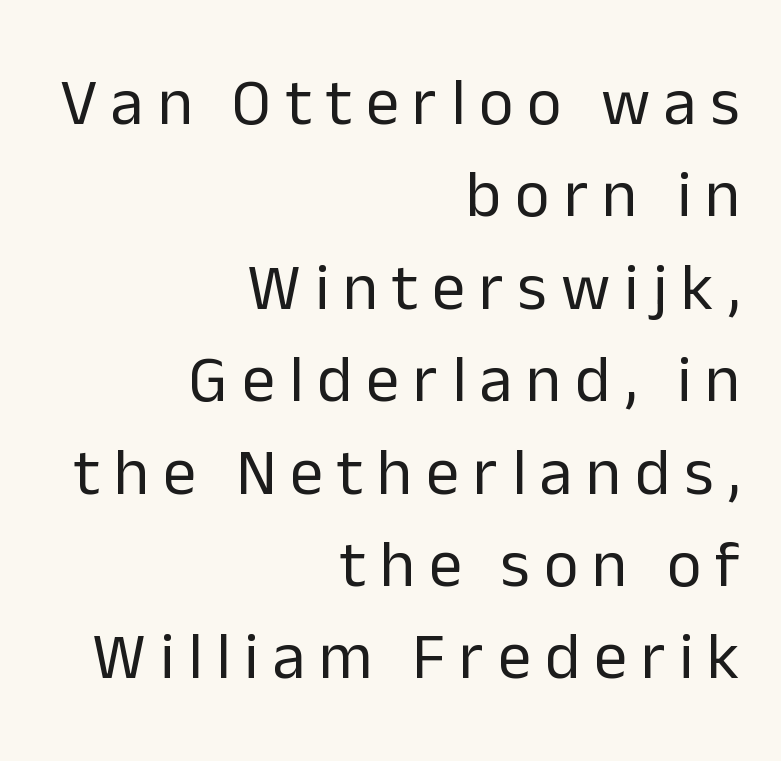
The image shows 66 px regular-weight sans-serif type, upright; set right-aligned, normal line spacing (1.4x), unusually wide letter spacing (+0.21 em), not underlined; low stroke contrast and a medium x-height.
